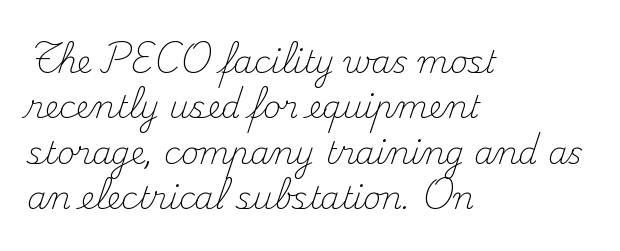
Every row of glyphs begins at an identical x-position on the left. Each letter keeps its own natural width here, so spacing adapts to shape. A typesetter would call this zero additional tracking. Lines of text with bare space underneath. Reading down the column, the eye jumps a familiar distance to each next line.
